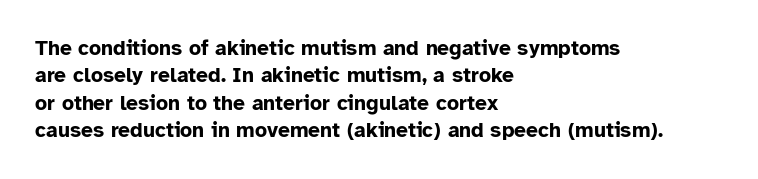
The rendering anchors every line to the left-hand side. This is the regular roman posture of the typeface. A normal amount of white space separates one row of letters from the next. The face used here is rendered with its standard letterfit. A clean baseline with only descenders dipping below it. The sample has been set heavy, in full bold.
